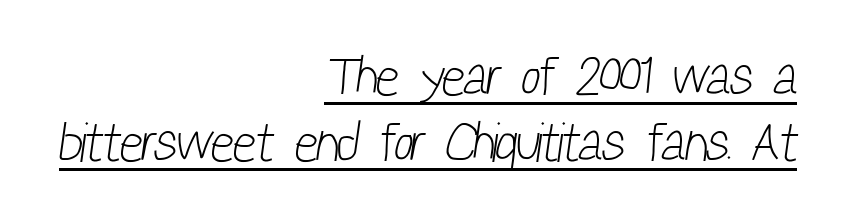
Tracking value appears to be zero — textbook default spacing. The glyphs in this specimen are sans serif. Is the block centered? No — it sits flush against the right margin. Like a heading marked for emphasis, these lines bear an underscore. On a weight scale, this lands at 450 or below.
